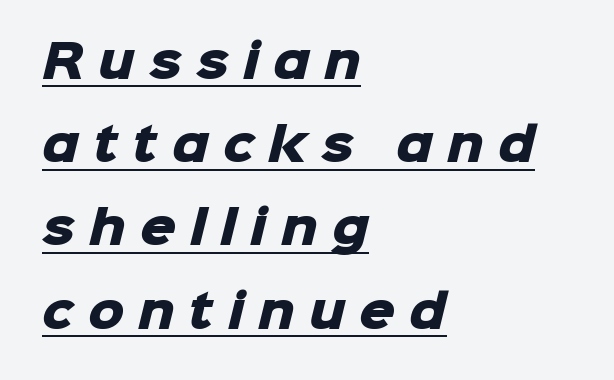
The image shows 45 px heavy sans-serif type; set left-aligned, line spacing 1.85x, unusually wide letter spacing (+0.31 em), underlined; low stroke contrast and a medium x-height.
